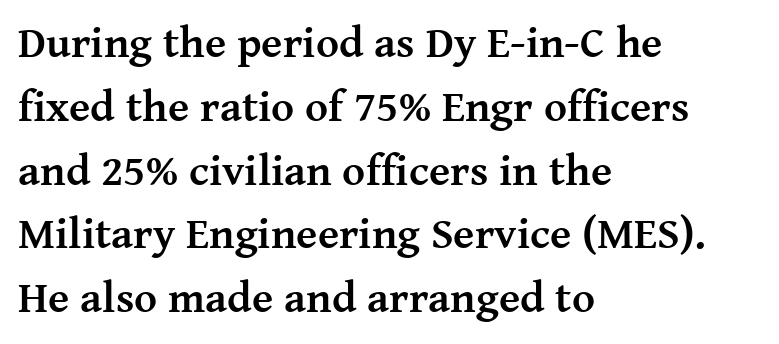
To sum up the face: it has serifs. Baseline-to-baseline distance is the conventional proportion of letter height. Heavy-handed strokes throughout: this text is bold. Every row of glyphs begins at an identical x-position on the left. The font's upright variant was chosen for this text. Is this a fixed-width face? No — the glyphs have proportional, varying widths.
